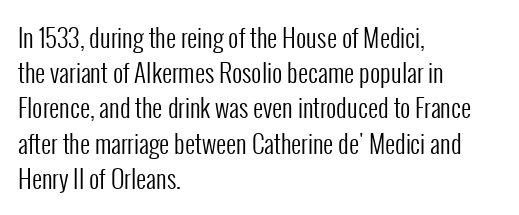
The image shows 25 px text type, upright; set left-aligned, normal line spacing (1.41x), normal letter spacing, not underlined.
